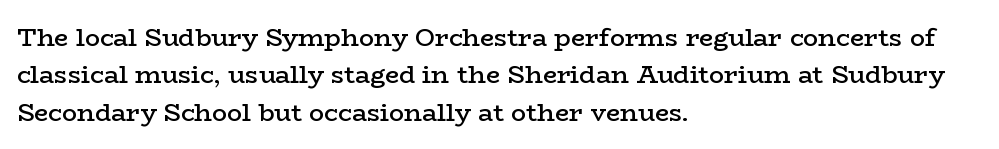
The image shows 25 px text type, upright; set left-aligned, normal line spacing (1.5x), normal letter spacing, not underlined.
